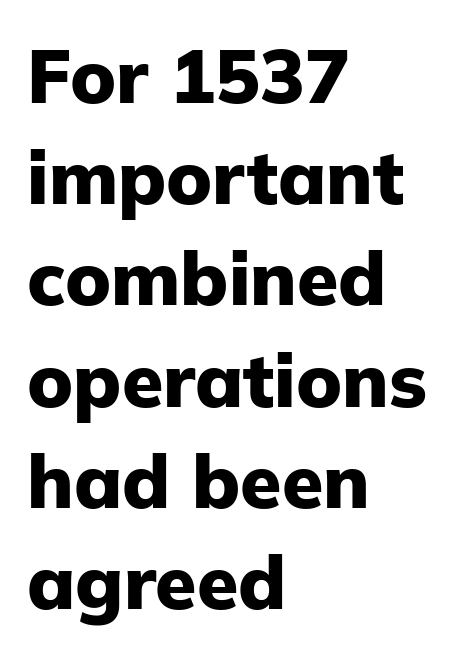
The image shows 75 px heavy sans-serif type, upright; set left-aligned, normal line spacing (1.35x), normal letter spacing, not underlined; low stroke contrast and a medium x-height.
